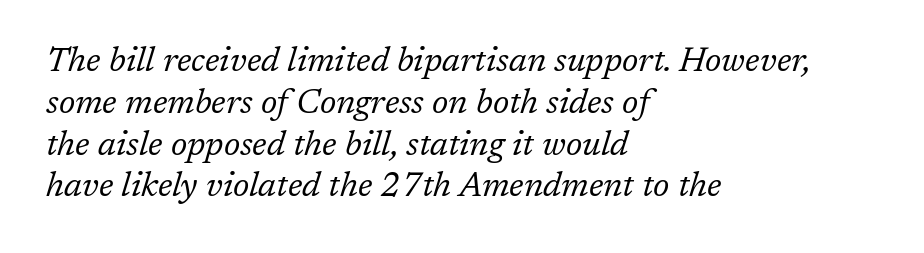
{"serif": "yes", "italic": "yes", "lean": "right", "slant_degrees": 17, "bold": "no", "weight": "regular", "width": "normal", "stroke_contrast": "low", "x_height": "medium", "monospaced": "no", "underline": "no", "align": "left", "line_spacing_ratio": 1.23, "letter_spacing": "normal", "letter_spacing_em": 0.0, "glyph_px": 34}
